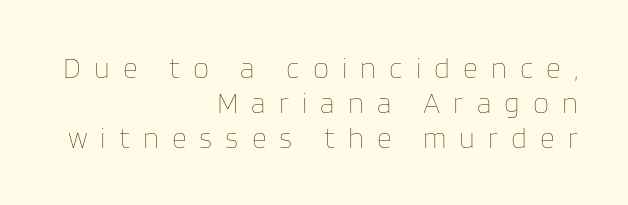
Bold? No — there's no thickening of the strokes. Do the characters align in a grid? No, the font is proportional. Is the block centered? No — it sits flush against the right margin. Designer's note — italics off, roman on. The words here are not underlined.
